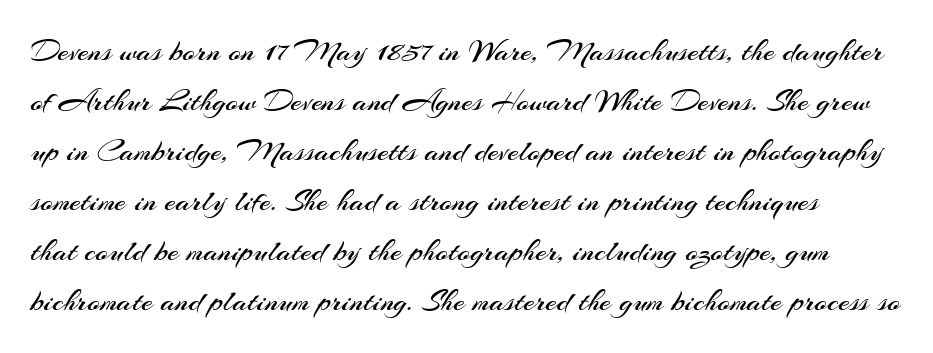
{"serif": "no", "bold": "no", "weight": "regular", "width": "normal", "stroke_contrast": "medium", "x_height": "small", "monospaced": "no", "underline": "no", "line_spacing": "normal", "line_spacing_ratio": 1.56, "letter_spacing": "normal", "letter_spacing_em": 0.0, "glyph_px": 32}
